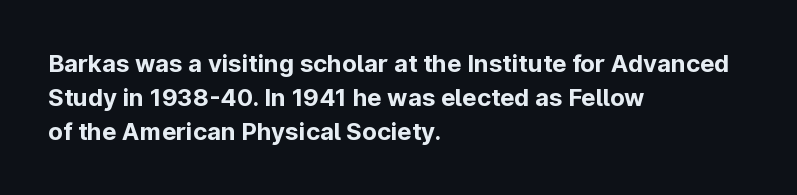
The image shows 24 px bold type, upright; set left-aligned, normal line spacing (1.42x), normal letter spacing, not underlined.
